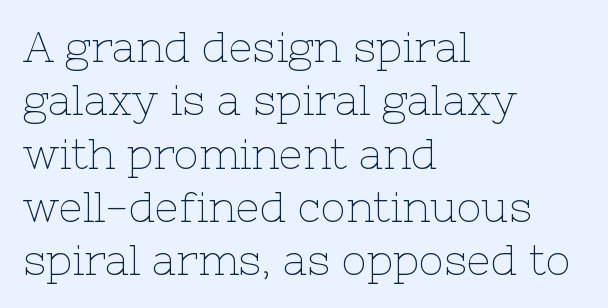
Q: Is the text bold? A: No.
Q: Is the text italic (slanted)? A: No, it is upright.
Q: Is the typeface a serif or a sans-serif typeface? A: Serif.
Q: Is the text underlined? A: No.
Q: How is the paragraph aligned? A: Left-aligned.
Q: Is the spacing between letters normal or unusually wide? A: Normal.
Q: Is the spacing between lines tight, normal or loose? A: Normal.
Q: Width (condensed, normal, or wide)? A: Normal.
Q: Stroke contrast? A: Low.
Q: x-height? A: Medium.
Q: Monospaced? A: No.
